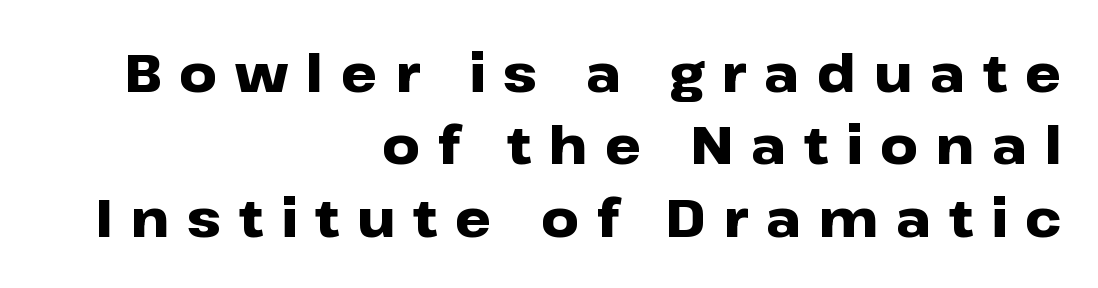
Q: Is the text bold? A: Yes.
Q: Is the text italic (slanted)? A: No, it is upright.
Q: Is the typeface a serif or a sans-serif typeface? A: Sans-serif.
Q: Is the text underlined? A: No.
Q: How is the paragraph aligned? A: Right-aligned.
Q: Is the spacing between letters normal or unusually wide? A: Unusually wide.
Q: Is the spacing between lines tight, normal or loose? A: Normal.
Q: Width (condensed, normal, or wide)? A: Wide.
Q: Stroke contrast? A: Low.
Q: x-height? A: Medium.
Q: Monospaced? A: No.
